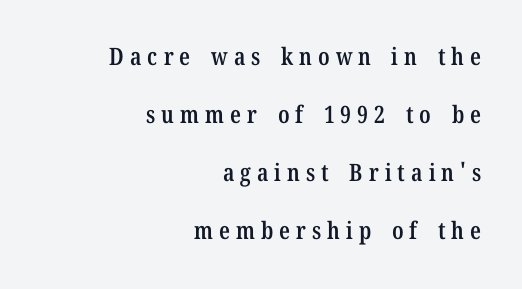
The image shows 24 px text type, upright; set right-aligned, loose line spacing (2.42x), unusually wide letter spacing (+0.25 em), not underlined.
